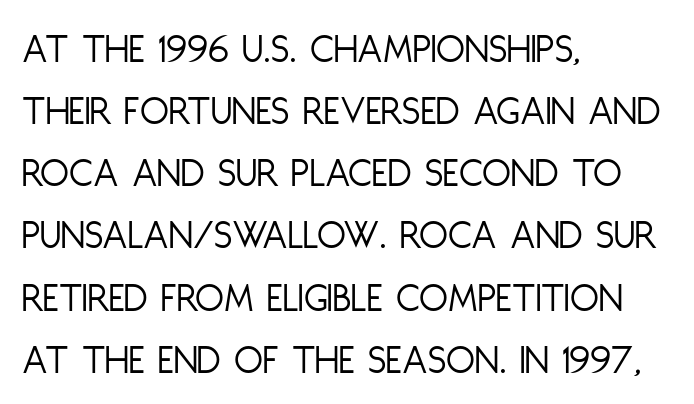
Words float on clear page, feet unadorned. This is not heavy type; no bold has been used. Is this a sans? Yes — the strokes have no serifs. Words appear dense and cohesive because spacing is normal. The type sits square on the baseline with zero lean.
